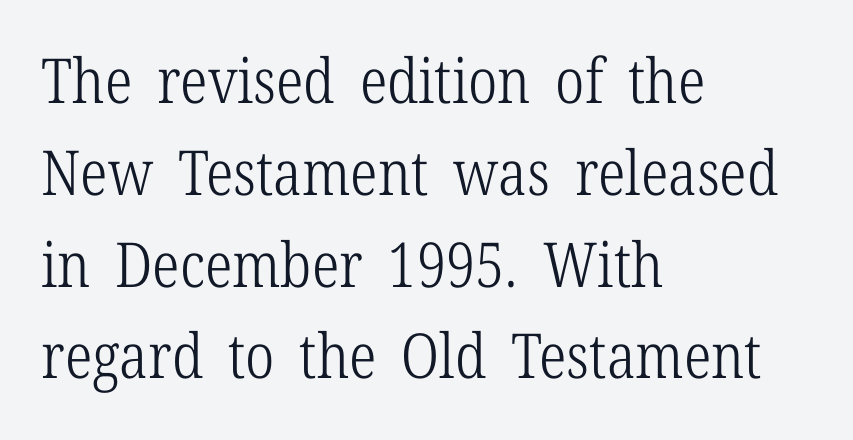
{"serif": "yes", "italic": "no", "bold": "no", "weight": "light", "width": "condensed", "stroke_contrast": "low", "x_height": "medium", "monospaced": "no", "underline": "no", "align": "left", "line_spacing": "normal", "line_spacing_ratio": 1.48, "letter_spacing": "normal", "letter_spacing_em": 0.0, "glyph_px": 62}
